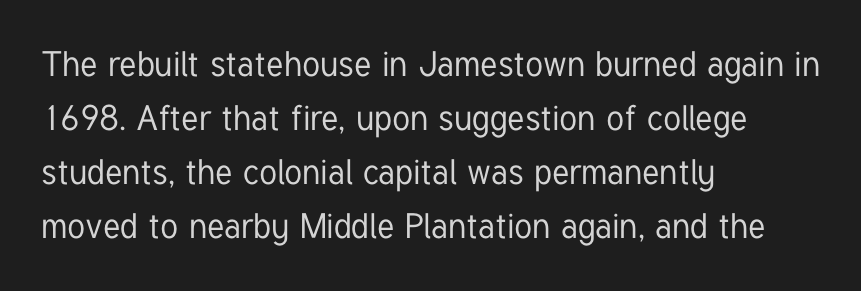
Q: Is the text italic (slanted)? A: No, it is upright.
Q: Is the typeface a serif or a sans-serif typeface? A: Sans-serif.
Q: Is the text underlined? A: No.
Q: How is the paragraph aligned? A: Left-aligned.
Q: Is the spacing between letters normal or unusually wide? A: Normal.
Q: Is the spacing between lines tight, normal or loose? A: Normal.
Q: Width (condensed, normal, or wide)? A: Condensed.
Q: Stroke contrast? A: Low.
Q: x-height? A: Medium.
Q: Monospaced? A: No.
